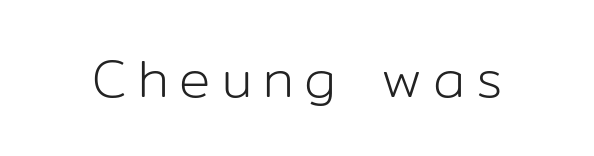
You can tell it's not italic because the verticals are truly vertical. Serif or sans? Sans — the stroke terminals are bare. Proportional: the letters do not fall into vertical columns. Caption: face not bold, strokes unweighted.
